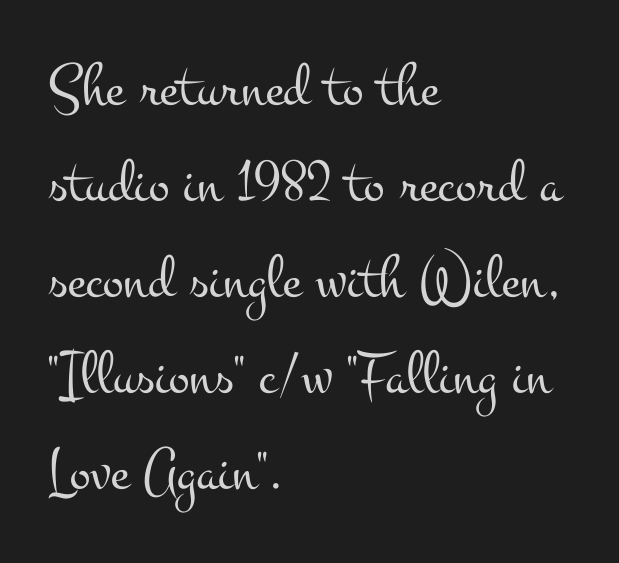
Each letter keeps its own natural width here, so spacing adapts to shape. How would I describe the line gaps? Plain and ordinary. Heaviness? Minimal to ordinary, like unemphasized prose. The area under the type is left untouched. The line texture is even and compact thanks to regular tracking.
